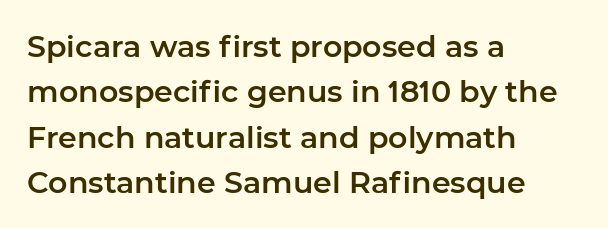
Rows of type keep a routine distance in the vertical direction. The letters stand straight up with perfectly vertical stems. The passage is arranged the way most books set body copy — flush left. A typesetter would call this proportional, since set widths differ per character. A typesetter would call this zero additional tracking.
